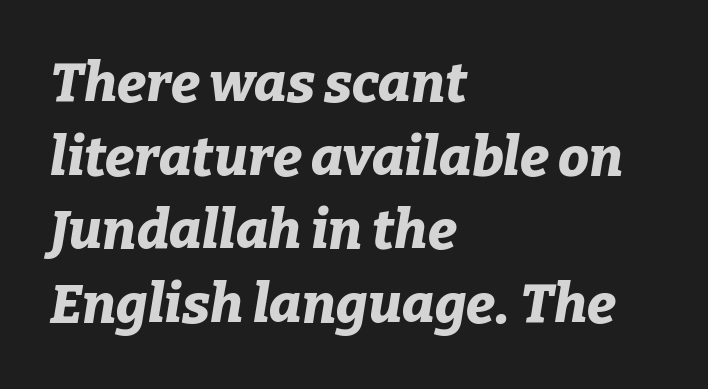
Q: Is the text bold? A: Yes.
Q: Is the text italic (slanted)? A: Yes, it leans right by about 9 degrees.
Q: Is the text underlined? A: No.
Q: How is the paragraph aligned? A: Left-aligned.
Q: Is the spacing between letters normal or unusually wide? A: Normal.
Q: Is the spacing between lines tight, normal or loose? A: Normal.
Q: Width (condensed, normal, or wide)? A: Normal.
Q: Stroke contrast? A: Low.
Q: x-height? A: Medium.
Q: Monospaced? A: No.
